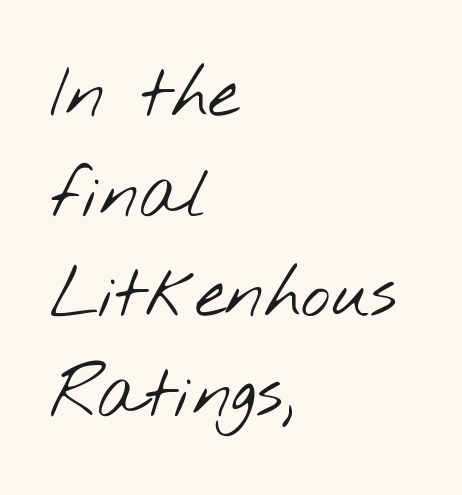
Observe the absence of serifs on each vertical stroke in this sample. Do the characters align in a grid? No, the font is proportional. Stem width sits at or under what a default text font uses. Horizontal alignment here is leftward, the default for most running prose.
